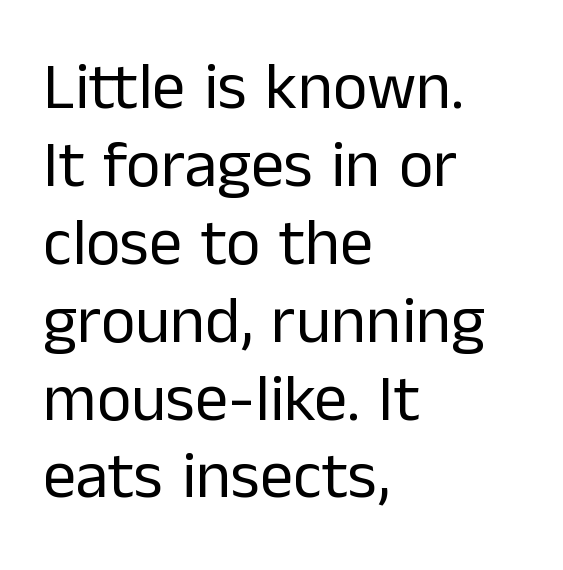
This sample is left-justified, so line endings fall wherever the words run out. The passage shown has conventional tracking throughout. The passage shown is typed in a proportional face where columns would drift. Unmarked baselines from the first word to the last. The glyphs in this specimen are sans serif.
